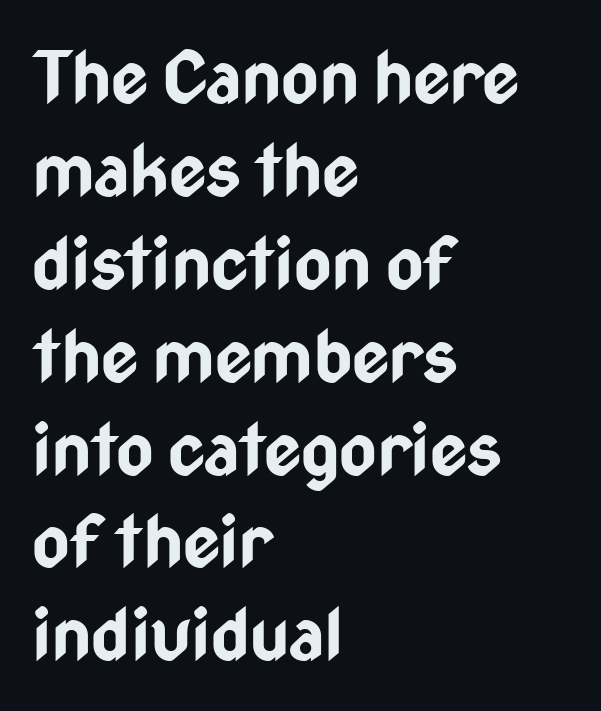
Every row of glyphs begins at an identical x-position on the left. Leading: standard. Check the space under the baseline: it is left empty. Designer's note — italics off, roman on. A dark, heavy texture on the line: the type is bold.
